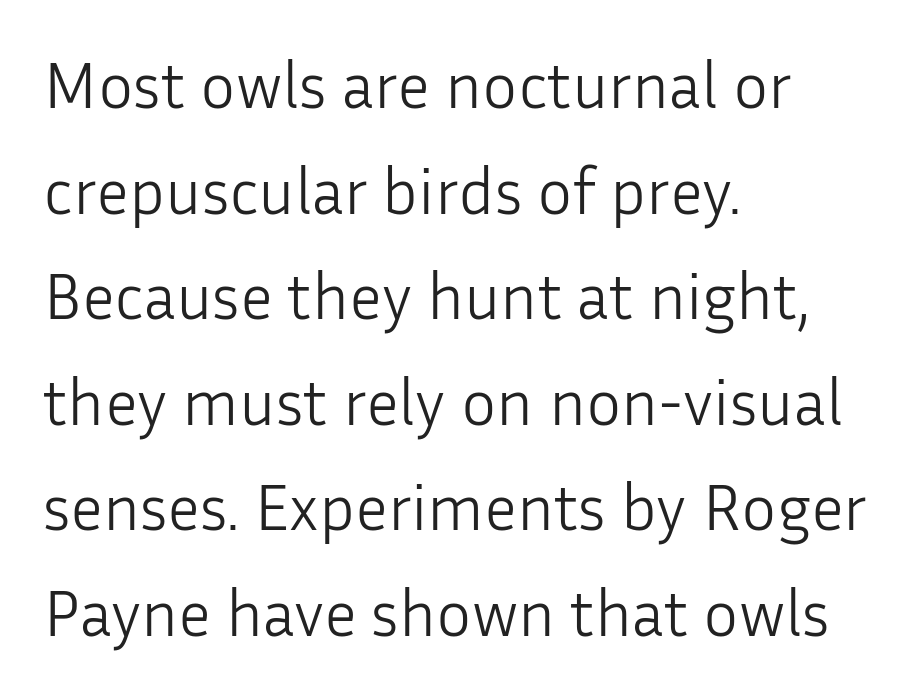
Q: Is the text bold? A: No.
Q: Is the text italic (slanted)? A: No, it is upright.
Q: Is the typeface a serif or a sans-serif typeface? A: Sans-serif.
Q: Is the text underlined? A: No.
Q: How is the paragraph aligned? A: Left-aligned.
Q: Is the spacing between letters normal or unusually wide? A: Normal.
Q: Is the spacing between lines tight, normal or loose? A: Normal.
Q: Width (condensed, normal, or wide)? A: Normal.
Q: Stroke contrast? A: Low.
Q: x-height? A: Medium.
Q: Monospaced? A: No.
